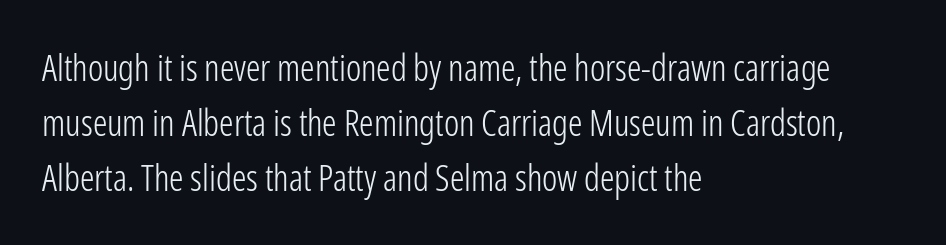
{"serif": "no", "italic": "no", "bold": "no", "weight": "light", "width": "condensed", "stroke_contrast": "low", "x_height": "medium", "monospaced": "no", "underline": "no", "align": "left", "line_spacing": "normal", "line_spacing_ratio": 1.53, "letter_spacing": "normal", "letter_spacing_em": 0.0, "glyph_px": 36}
